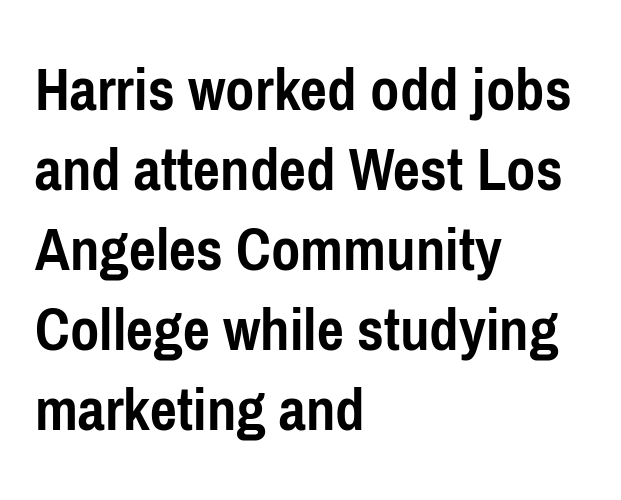
Q: Is the text bold? A: Yes.
Q: Is the text italic (slanted)? A: No, it is upright.
Q: Is the typeface a serif or a sans-serif typeface? A: Sans-serif.
Q: Is the text underlined? A: No.
Q: How is the paragraph aligned? A: Left-aligned.
Q: Is the spacing between letters normal or unusually wide? A: Normal.
Q: Is the spacing between lines tight, normal or loose? A: Normal.
Q: Width (condensed, normal, or wide)? A: Condensed.
Q: Stroke contrast? A: Low.
Q: x-height? A: Medium.
Q: Monospaced? A: No.
